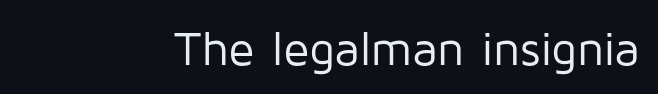
Do the characters align in a grid? No, the font is proportional. The face used here is rendered with its standard letterfit. The glyphs in this specimen are sans serif. This rendering features lettering with no underline. Upright lettering throughout.
